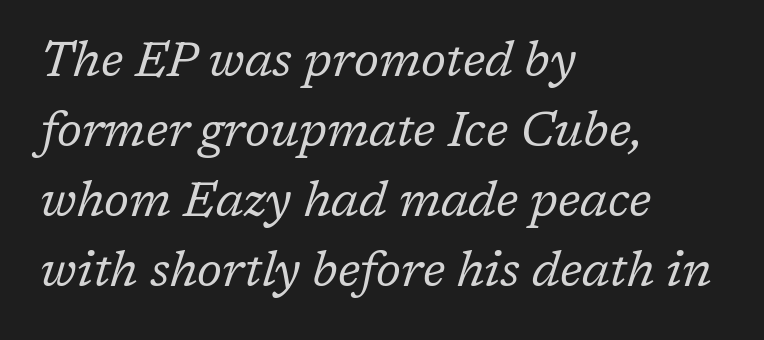
The image shows 48 px regular-weight serif type, italic (leaning right); set left-aligned, normal line spacing (1.46x), normal letter spacing, not underlined; low stroke contrast and a medium x-height.
